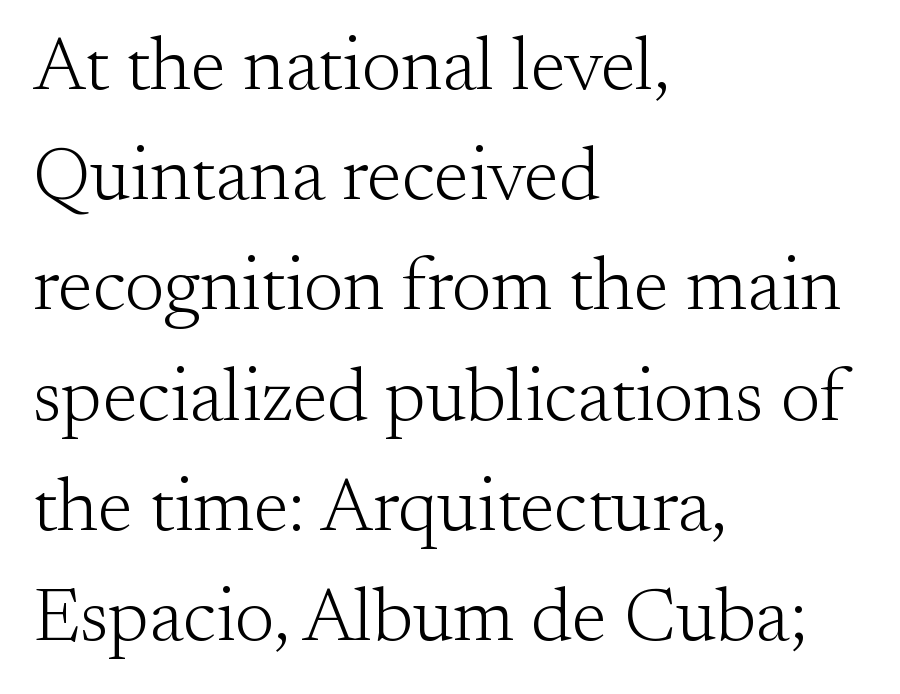
The rows are spaced the way most documents space them. Proportional: the letters do not fall into vertical columns. The face used here is seriffed, in the tradition of book romans. The lettering holds an erect, upright posture throughout. The passage shown is not bold in any degree. The typesetter chose a ragged-right arrangement here.
